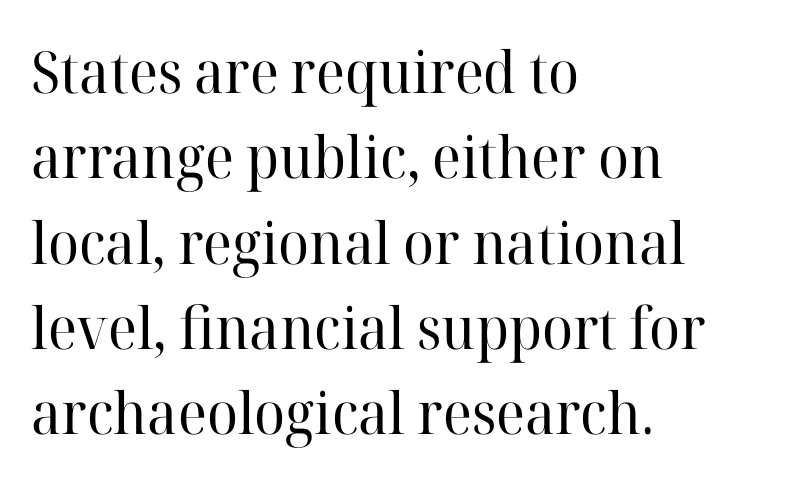
{"serif": "yes", "italic": "no", "bold": "no", "weight": "regular", "width": "normal", "stroke_contrast": "high", "x_height": "medium", "monospaced": "no", "underline": "no", "align": "left", "line_spacing": "normal", "line_spacing_ratio": 1.47, "letter_spacing": "normal", "letter_spacing_em": 0.0, "glyph_px": 58}
